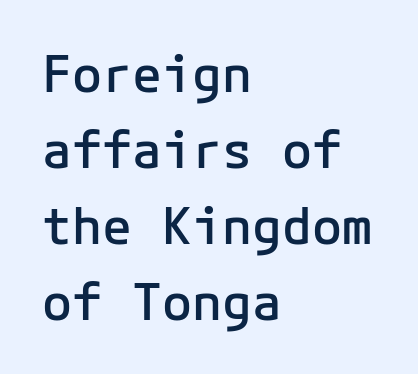
Q: Is the text bold? A: Semi-bold.
Q: Is the text italic (slanted)? A: No, it is upright.
Q: Is the typeface a serif or a sans-serif typeface? A: Sans-serif.
Q: Is the text underlined? A: No.
Q: How is the paragraph aligned? A: Left-aligned.
Q: Is the spacing between letters normal or unusually wide? A: Normal.
Q: Is the spacing between lines tight, normal or loose? A: Normal.
Q: Width (condensed, normal, or wide)? A: Normal.
Q: Stroke contrast? A: Low.
Q: x-height? A: Medium.
Q: Monospaced? A: Yes.
